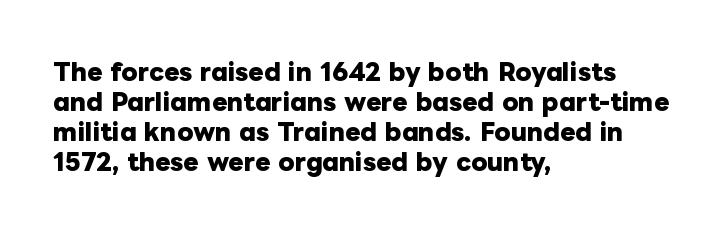
Q: Is the text bold? A: Yes.
Q: Is the text italic (slanted)? A: No, it is upright.
Q: Is the text underlined? A: No.
Q: How is the paragraph aligned? A: Left-aligned.
Q: Is the spacing between letters normal or unusually wide? A: Normal.
Q: Is the spacing between lines tight, normal or loose? A: Normal.
